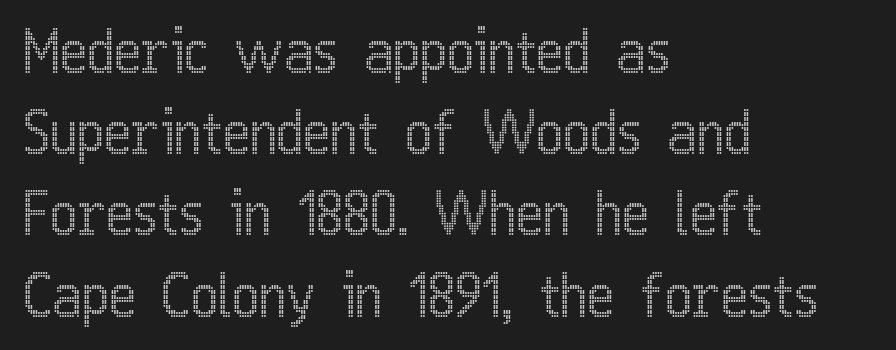
Q: Is the text italic (slanted)? A: No, it is upright.
Q: Is the text underlined? A: No.
Q: How is the paragraph aligned? A: Left-aligned.
Q: Is the spacing between letters normal or unusually wide? A: Normal.
Q: Is the spacing between lines tight, normal or loose? A: Normal.
Q: Width (condensed, normal, or wide)? A: Condensed.
Q: x-height? A: Medium.
Q: Monospaced? A: No.
